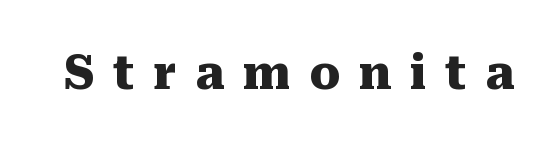
A typesetter would mark this as roman, not italic. Think of a printed novel: that variable character pitch is what you see here. Decoration check: the copy has no underline. Students, this is bold: see how much ink each stroke carries. What kind of face is this? One with serifs.
